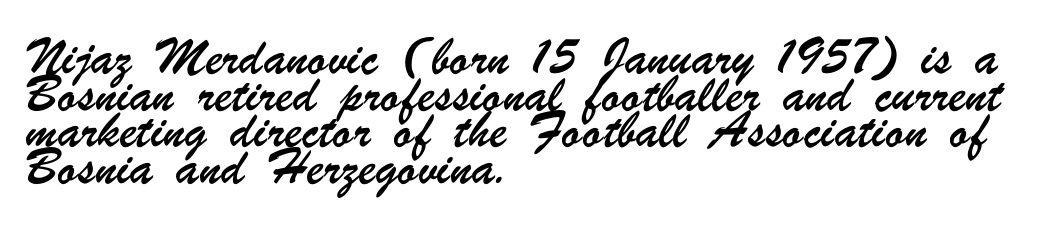
Q: Is the text underlined? A: No.
Q: How is the paragraph aligned? A: Left-aligned.
Q: Is the spacing between letters normal or unusually wide? A: Normal.
Q: Is the spacing between lines tight, normal or loose? A: Normal.
